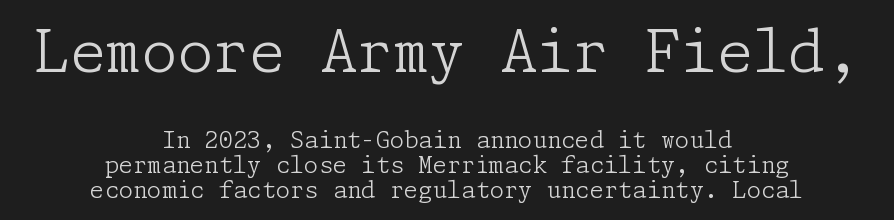
This reads as an unemphasized weight, regular at the heaviest. This is serif lettering, the kind often seen in printed books. Is the letter spacing exaggerated? No — it looks like the ordinary default. Horizontal alignment here is central, giving a formal, balanced look.
